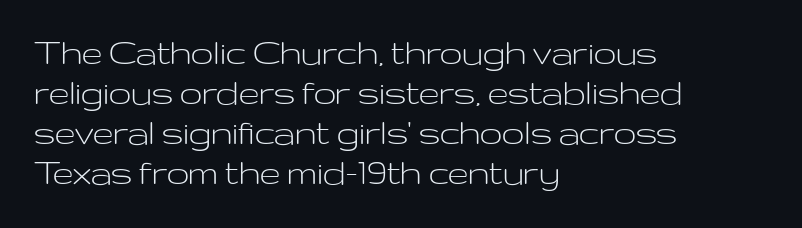
The image shows 40 px light, wide sans-serif type, upright; set left-aligned, tight line spacing (1.0x), normal letter spacing, not underlined; low stroke contrast and a medium x-height.
